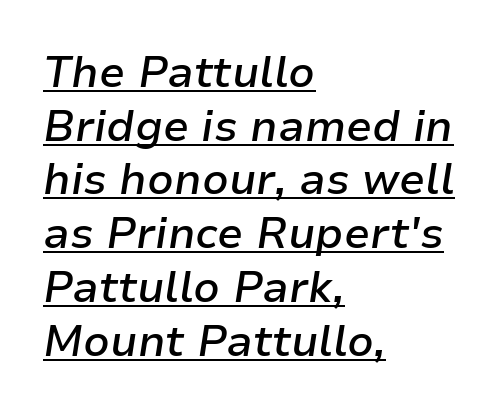
The image shows 43 px semibold type, italic (leaning right); set left-aligned, normal line spacing (1.25x), normal letter spacing, underlined; low stroke contrast and a medium x-height.
